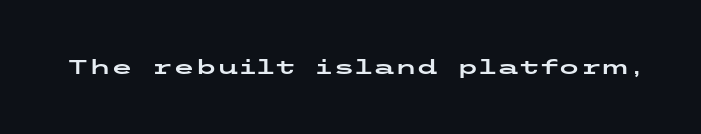
{"italic": "no", "underline": "no", "letter_spacing": "normal", "letter_spacing_em": 0.0, "glyph_px": 20}
